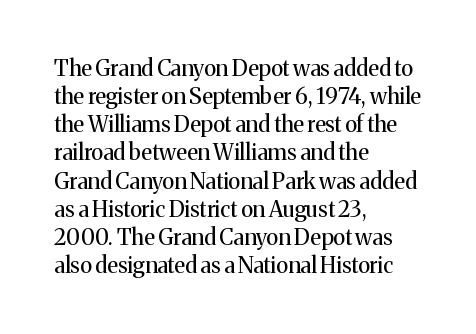
Q: Is the text bold? A: No.
Q: Is the text italic (slanted)? A: No, it is upright.
Q: Is the text underlined? A: No.
Q: How is the paragraph aligned? A: Left-aligned.
Q: Is the spacing between letters normal or unusually wide? A: Normal.
Q: Is the spacing between lines tight, normal or loose? A: Normal.
